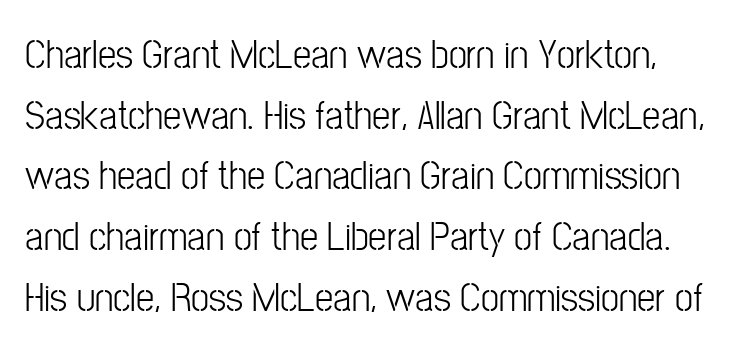
The image shows 41 px light, condensed sans-serif type, upright; set normal line spacing (1.48x), normal letter spacing, not underlined; low stroke contrast and a medium x-height.
